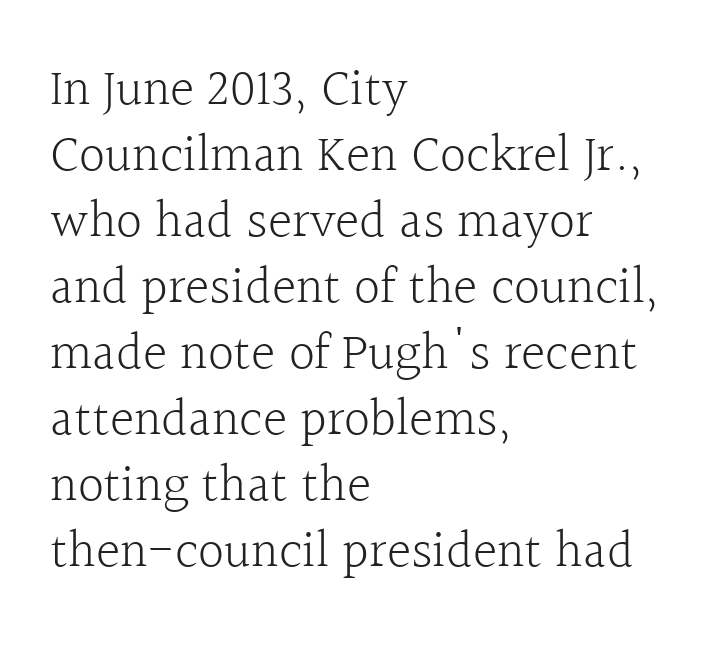
The string is rendered with underlining switched off. Visually the block forms a straight wall on the left and a jagged coastline on the right. Caption: face not bold, strokes unweighted. A typesetter would call this zero additional tracking. A typesetter would call this leading conventional body-copy spacing. Upright lettering throughout.
